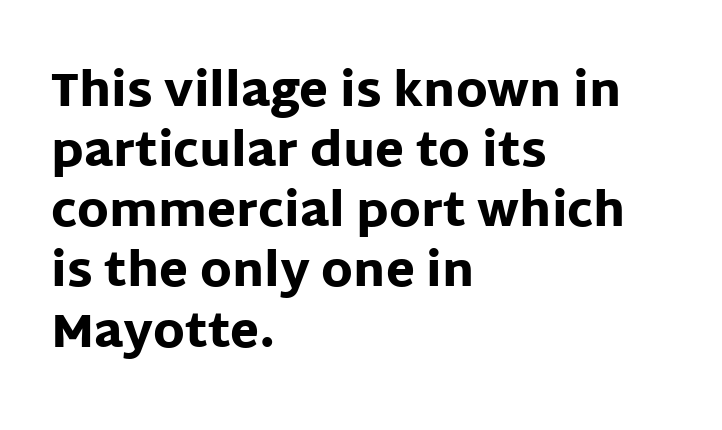
The image shows 47 px heavy sans-serif type, upright; set left-aligned, normal line spacing (1.28x), normal letter spacing, not underlined; low stroke contrast and a large x-height.
